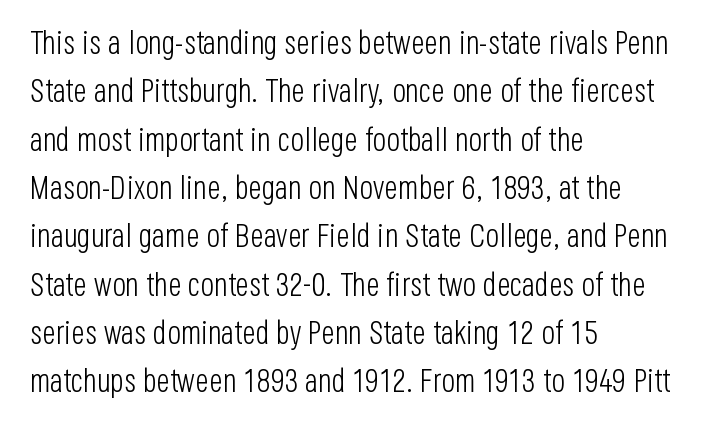
The image shows 32 px light, condensed sans-serif type, upright; set left-aligned, normal line spacing (1.51x), normal letter spacing, not underlined; low stroke contrast and a large x-height.
